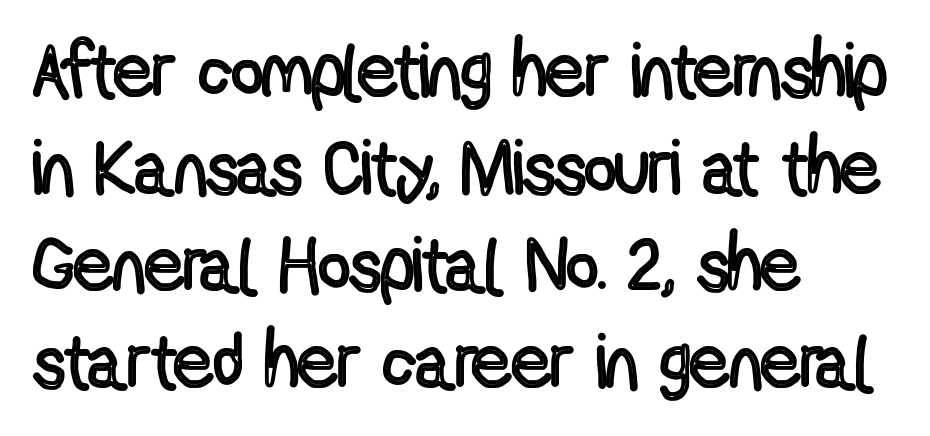
{"italic": "no", "width": "condensed", "x_height": "medium", "monospaced": "no", "underline": "no", "align": "left", "line_spacing": "normal", "line_spacing_ratio": 1.26, "letter_spacing": "normal", "letter_spacing_em": 0.0, "glyph_px": 77}
